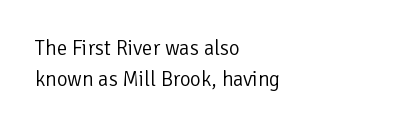
Q: Is the text bold? A: No.
Q: Is the text italic (slanted)? A: No, it is upright.
Q: Is the text underlined? A: No.
Q: How is the paragraph aligned? A: Left-aligned.
Q: Is the spacing between letters normal or unusually wide? A: Normal.
Q: Is the spacing between lines tight, normal or loose? A: Normal.
